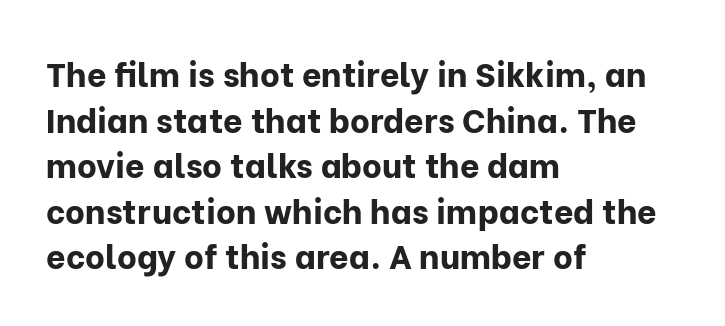
The image shows 34 px bold sans-serif type, upright; set left-aligned, normal line spacing (1.34x), normal letter spacing, not underlined; low stroke contrast and a medium x-height.
